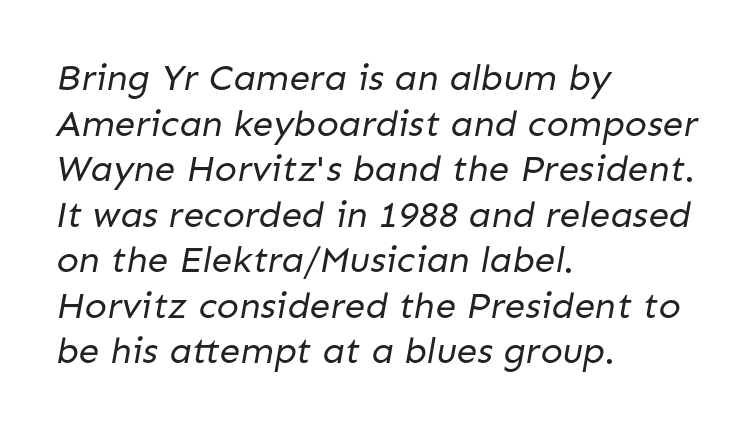
{"serif": "no", "bold": "no", "weight": "regular", "width": "normal", "stroke_contrast": "low", "x_height": "medium", "monospaced": "no", "underline": "no", "align": "left", "line_spacing_ratio": 1.23, "letter_spacing": "normal", "letter_spacing_em": 0.0, "glyph_px": 37}
